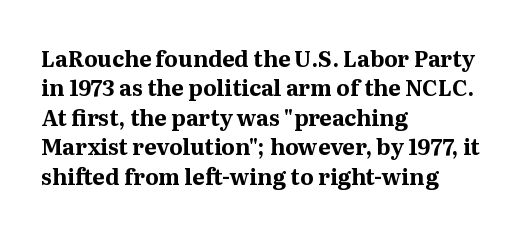
Q: Is the text bold? A: Yes.
Q: Is the text italic (slanted)? A: No, it is upright.
Q: Is the text underlined? A: No.
Q: How is the paragraph aligned? A: Left-aligned.
Q: Is the spacing between letters normal or unusually wide? A: Normal.
Q: Is the spacing between lines tight, normal or loose? A: Normal.
